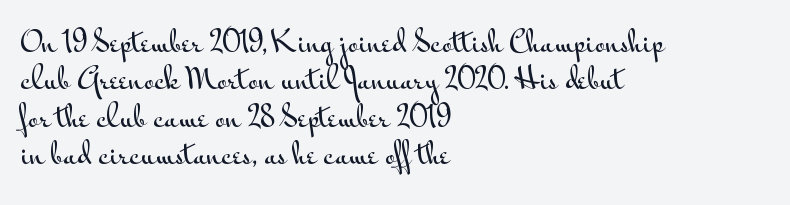
{"serif": "no", "width": "wide", "stroke_contrast": "medium", "x_height": "small", "monospaced": "no", "underline": "no", "align": "left", "line_spacing": "normal", "line_spacing_ratio": 1.29, "letter_spacing": "normal", "letter_spacing_em": 0.0, "glyph_px": 29}
